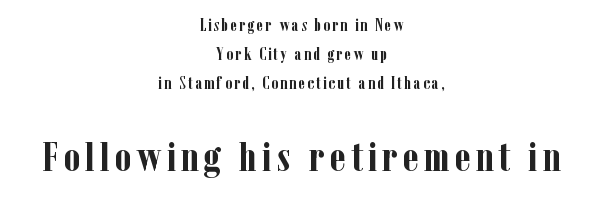
The image shows 42 px semibold, condensed serif type, upright; set centered, line spacing 1.71x, not underlined; the second (bottom) block is 2.47x larger; low stroke contrast and a medium x-height.
